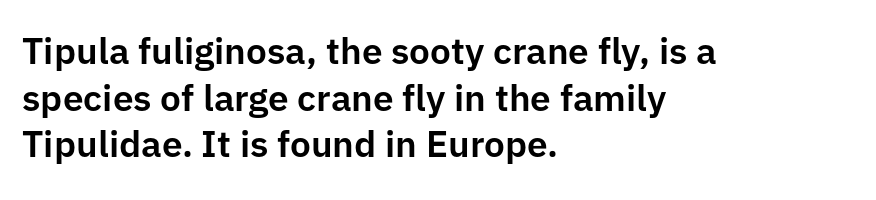
Q: Is the text italic (slanted)? A: No, it is upright.
Q: Is the typeface a serif or a sans-serif typeface? A: Sans-serif.
Q: Is the text underlined? A: No.
Q: How is the paragraph aligned? A: Left-aligned.
Q: Is the spacing between letters normal or unusually wide? A: Normal.
Q: Is the spacing between lines tight, normal or loose? A: Normal.
Q: Width (condensed, normal, or wide)? A: Normal.
Q: Stroke contrast? A: Low.
Q: x-height? A: Medium.
Q: Monospaced? A: No.
